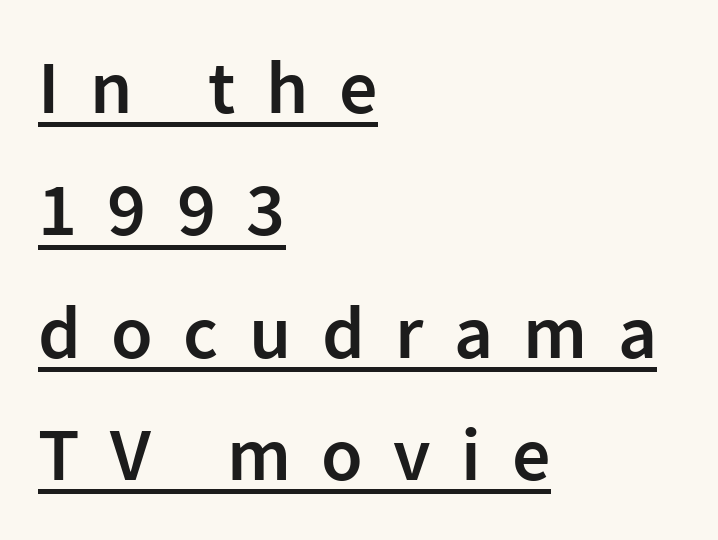
The image shows 76 px semibold sans-serif type, upright; set left-aligned, normal line spacing (1.61x), unusually wide letter spacing (+0.4 em), underlined; low stroke contrast and a medium x-height.
